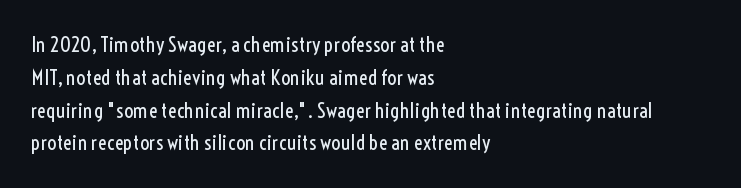
{"italic": "no", "bold": "no", "underline": "no", "align": "left", "line_spacing": "normal", "line_spacing_ratio": 1.56, "letter_spacing": "normal", "letter_spacing_em": 0.0, "glyph_px": 21}
